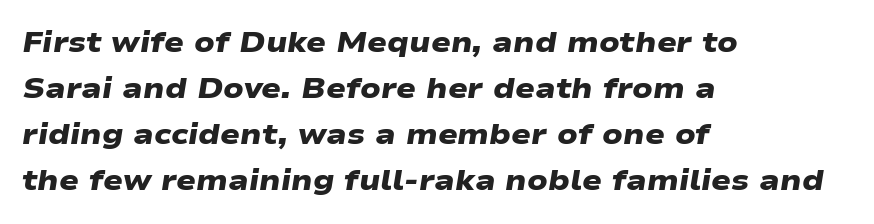
The image shows 29 px heavy, wide sans-serif type; set left-aligned, normal line spacing (1.59x), normal letter spacing, not underlined; low stroke contrast and a medium x-height.
